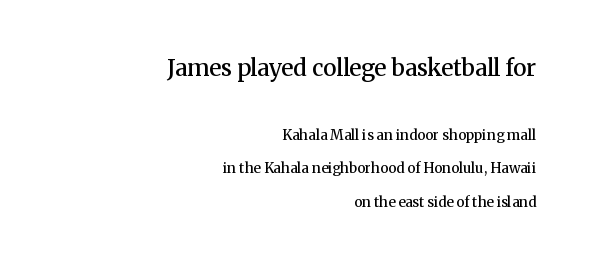
{"italic": "no", "bold": "semi", "underline": "no", "align": "right", "line_spacing": "loose", "line_spacing_ratio": 2.38, "letter_spacing": "normal", "letter_spacing_em": 0.0, "larger_block": "first", "size_ratio": 1.64, "glyph_px": 23}
